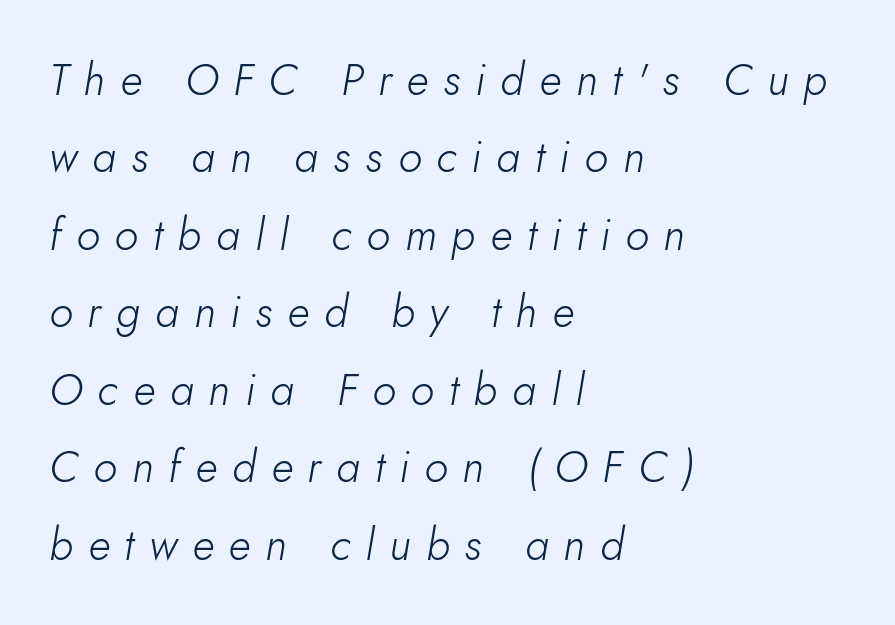
Q: Is the text bold? A: No.
Q: Is the text italic (slanted)? A: Yes, it leans right by about 10 degrees.
Q: Is the text underlined? A: No.
Q: How is the paragraph aligned? A: Left-aligned.
Q: Is the spacing between letters normal or unusually wide? A: Unusually wide.
Q: Width (condensed, normal, or wide)? A: Normal.
Q: Stroke contrast? A: Low.
Q: x-height? A: Small.
Q: Monospaced? A: No.
